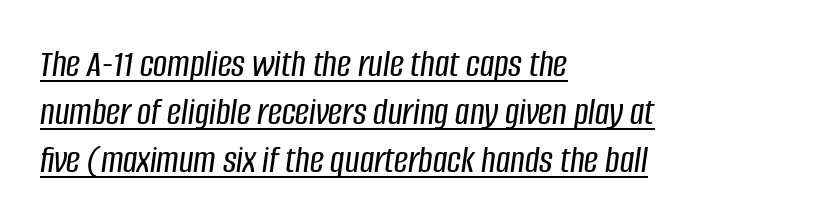
{"italic": "yes", "lean": "right", "slant_degrees": 8, "width": "condensed", "stroke_contrast": "low", "x_height": "large", "monospaced": "no", "underline": "yes", "align": "left", "line_spacing_ratio": 1.23, "letter_spacing": "normal", "letter_spacing_em": 0.0, "glyph_px": 39}
